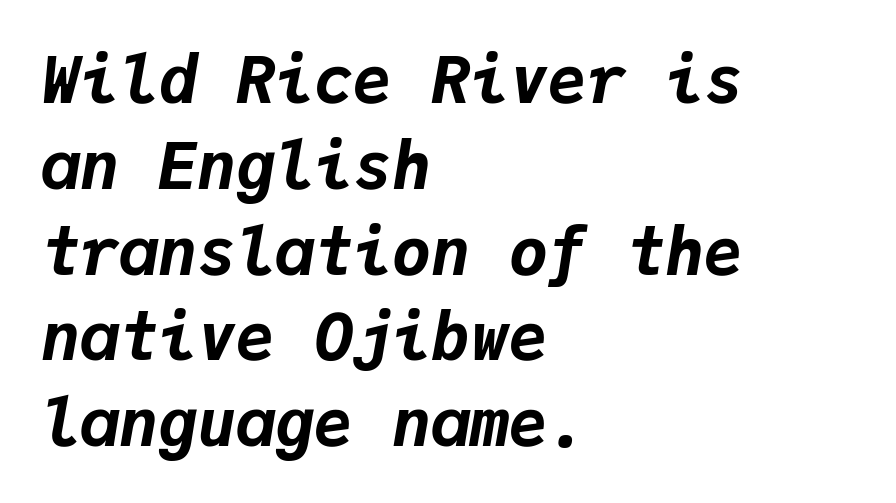
Q: Is the text bold? A: Yes.
Q: Is the text italic (slanted)? A: Yes, it leans right by about 9 degrees.
Q: Is the text underlined? A: No.
Q: How is the paragraph aligned? A: Left-aligned.
Q: Is the spacing between letters normal or unusually wide? A: Normal.
Q: Is the spacing between lines tight, normal or loose? A: Normal.
Q: Width (condensed, normal, or wide)? A: Normal.
Q: Stroke contrast? A: Low.
Q: x-height? A: Medium.
Q: Monospaced? A: Yes.
